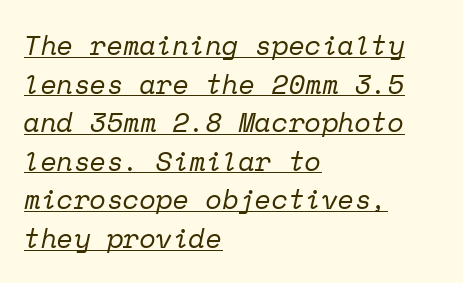
Q: Is the text bold? A: No.
Q: Is the text italic (slanted)? A: Yes, it leans right by about 12 degrees.
Q: Is the text underlined? A: Yes.
Q: How is the paragraph aligned? A: Left-aligned.
Q: Is the spacing between letters normal or unusually wide? A: Normal.
Q: Is the spacing between lines tight, normal or loose? A: Normal.
